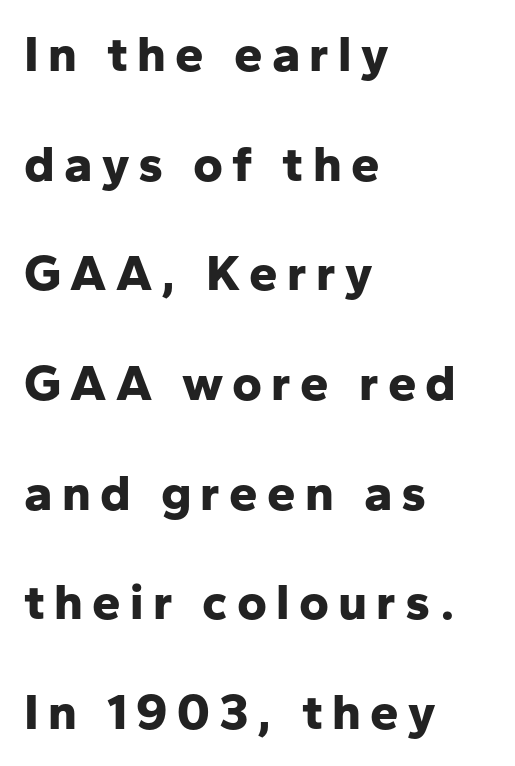
Heavy, bold letterforms. Typographically, this falls in the sans-serif category. The setting favours the left margin, as ordinary paragraphs usually do. Italic? Not at all — the glyphs are vertical. Looks like regular typesetting: each glyph gets only the width it needs. Baseline-to-baseline distance is far greater than the letter height.
